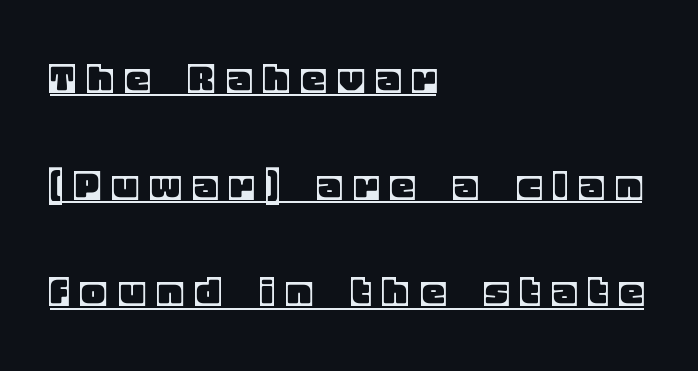
{"italic": "no", "width": "normal", "x_height": "large", "monospaced": "no", "underline": "yes", "align": "left", "line_spacing": "loose", "line_spacing_ratio": 2.32, "letter_spacing": "wide", "letter_spacing_em": 0.3, "glyph_px": 46}
